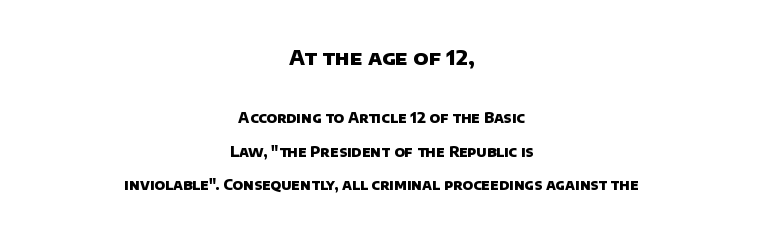
The image shows 20 px bold type; set centered, loose line spacing (2.4x), normal letter spacing, not underlined; the first (top) block is 1.43x larger.
